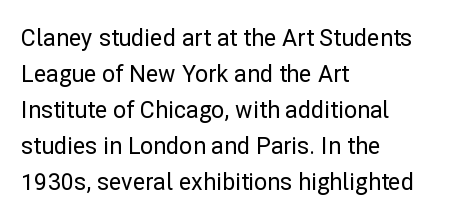
Q: Is the text italic (slanted)? A: No, it is upright.
Q: Is the text underlined? A: No.
Q: How is the paragraph aligned? A: Left-aligned.
Q: Is the spacing between letters normal or unusually wide? A: Normal.
Q: Is the spacing between lines tight, normal or loose? A: Normal.
